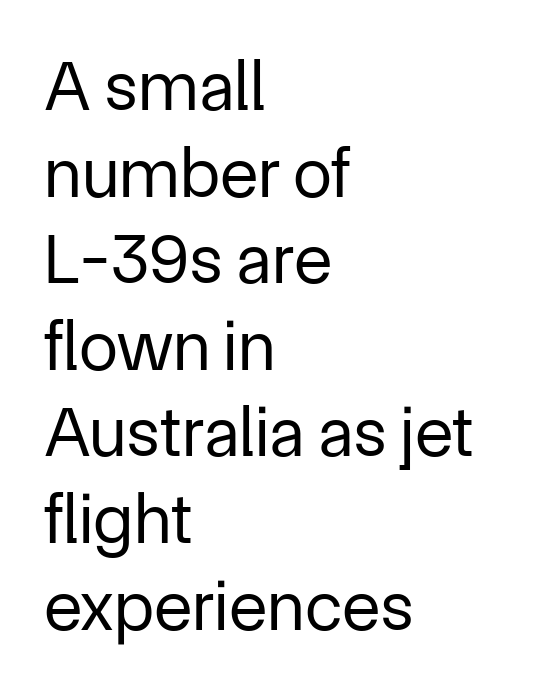
Compared with a typical body face, this is equally light or lighter still. Leftover space on each line is placed entirely after the last word. The baseline area is clear. Is this a sans? Yes — the strokes have no serifs. These lines are rendered in a variable-pitch font.
